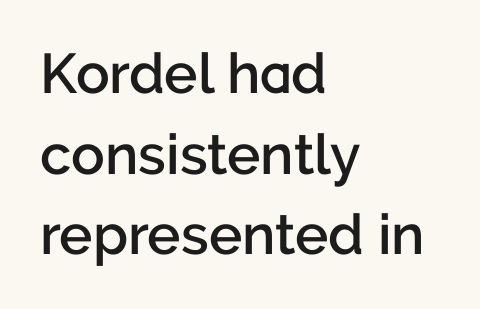
The image shows 56 px semibold sans-serif type, upright; set left-aligned, normal line spacing (1.44x), normal letter spacing, not underlined; low stroke contrast and a medium x-height.
